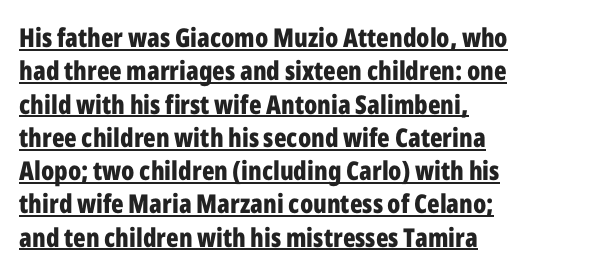
The rows are spaced the way most documents space them. The face used here appears with an underline applied. The tracking reads as untouched default to a designer's eye. Set as a true bold cut, around the 700 mark. Short and long lines alike share a common starting point at left. A roman cut, with each character standing at attention.
